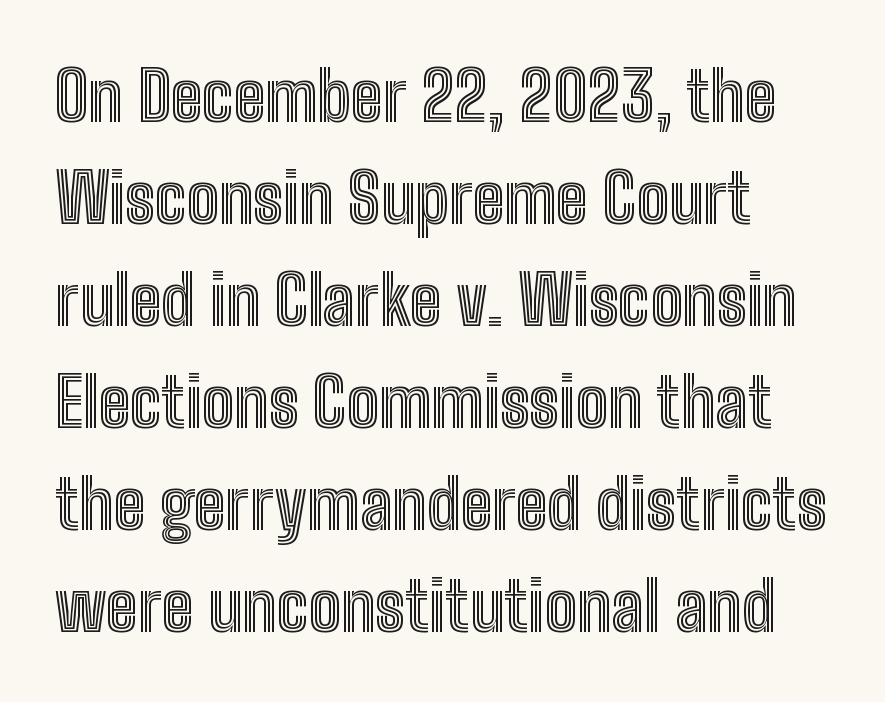
{"italic": "no", "width": "condensed", "x_height": "medium", "monospaced": "no", "underline": "no", "align": "left", "line_spacing": "normal", "line_spacing_ratio": 1.5, "letter_spacing": "normal", "letter_spacing_em": 0.0, "glyph_px": 68}
